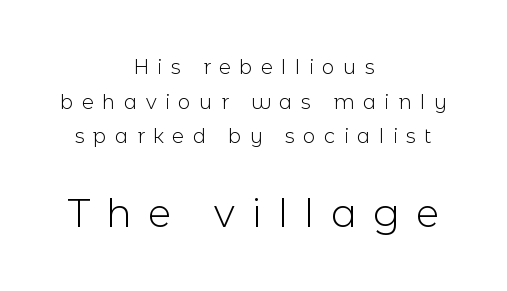
The face used here is a sans, in the tradition of grotesques and geometrics. Each row of text sits above clean, open space. The face looks like a standard text weight, possibly lighter. Looks like regular typesetting: each glyph gets only the width it needs. The lettering holds an erect, upright posture throughout.
